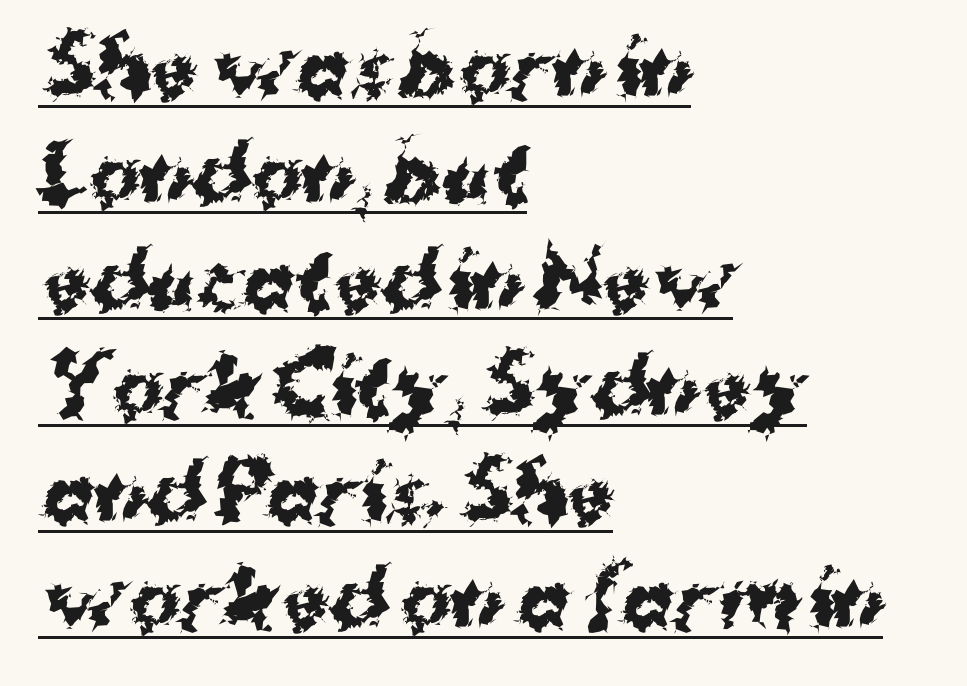
{"serif": "no", "bold": "yes", "weight": "bold", "width": "normal", "stroke_contrast": "medium", "x_height": "medium", "monospaced": "no", "underline": "yes", "align": "left", "line_spacing": "normal", "line_spacing_ratio": 1.38, "letter_spacing": "normal", "letter_spacing_em": 0.0, "glyph_px": 77}
